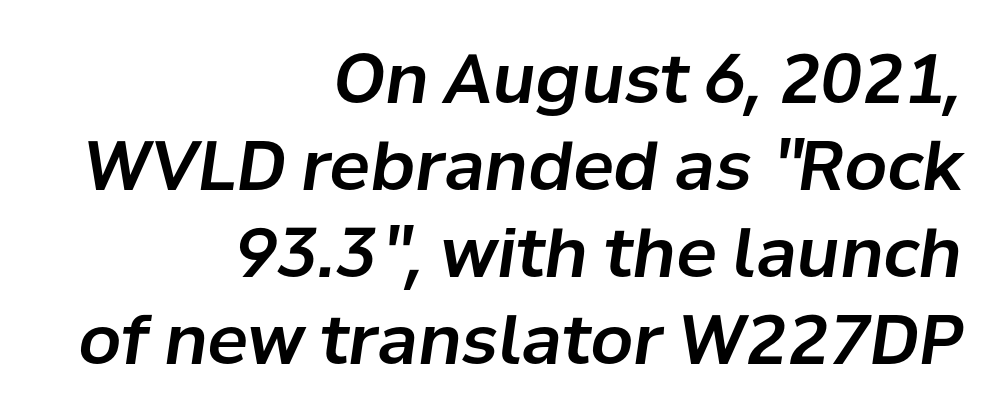
{"italic": "yes", "lean": "right", "slant_degrees": 8, "width": "normal", "stroke_contrast": "low", "x_height": "medium", "monospaced": "no", "underline": "no", "align": "right", "line_spacing": "normal", "line_spacing_ratio": 1.28, "letter_spacing": "normal", "letter_spacing_em": 0.0, "glyph_px": 68}
